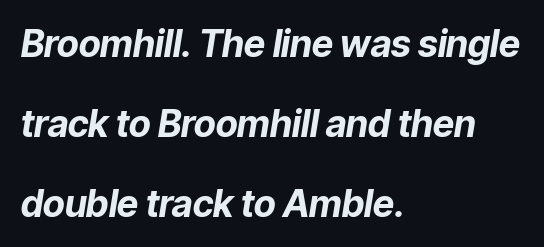
Q: Is the text bold? A: Yes.
Q: Is the text italic (slanted)? A: Yes, it leans right by about 9 degrees.
Q: Is the text underlined? A: No.
Q: How is the paragraph aligned? A: Left-aligned.
Q: Is the spacing between letters normal or unusually wide? A: Normal.
Q: Is the spacing between lines tight, normal or loose? A: Loose.
Q: Width (condensed, normal, or wide)? A: Normal.
Q: Stroke contrast? A: Low.
Q: x-height? A: Medium.
Q: Monospaced? A: No.
